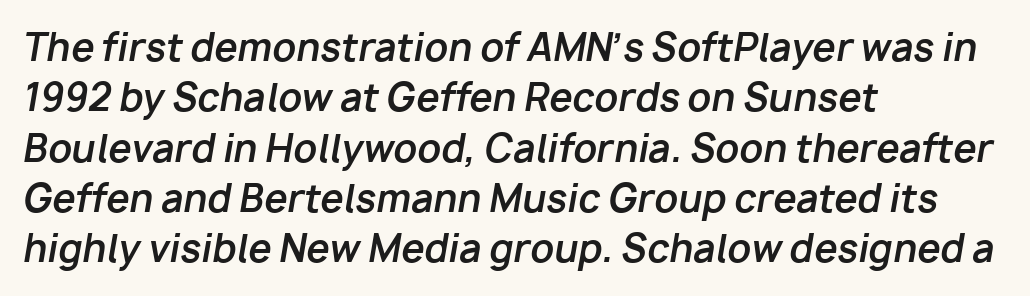
Looks like regular typesetting: each glyph gets only the width it needs. Weight check: bold — yes, fully. The horizontal fit of the characters is conventional and even. Anything drawn beneath the words? Only blank space.
